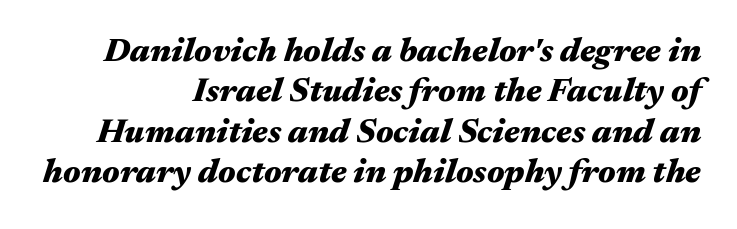
{"italic": "yes", "lean": "right", "slant_degrees": 17, "bold": "yes", "weight": "heavy", "width": "wide", "stroke_contrast": "medium", "x_height": "medium", "monospaced": "no", "underline": "no", "align": "right", "line_spacing_ratio": 1.19, "letter_spacing": "normal", "letter_spacing_em": 0.0, "glyph_px": 34}
